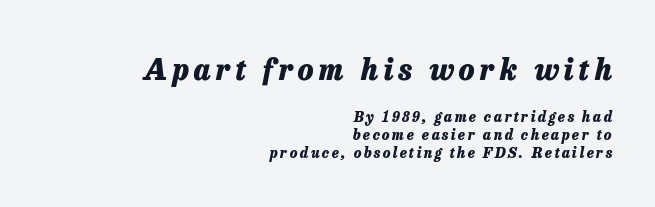
{"italic": "yes", "lean": "right", "slant_degrees": 13, "bold": "yes", "weight": "heavy", "width": "normal", "stroke_contrast": "low", "x_height": "medium", "monospaced": "no", "underline": "no", "align": "right", "line_spacing": "normal", "line_spacing_ratio": 1.29, "larger_block": "first", "size_ratio": 2.07, "glyph_px": 29}
